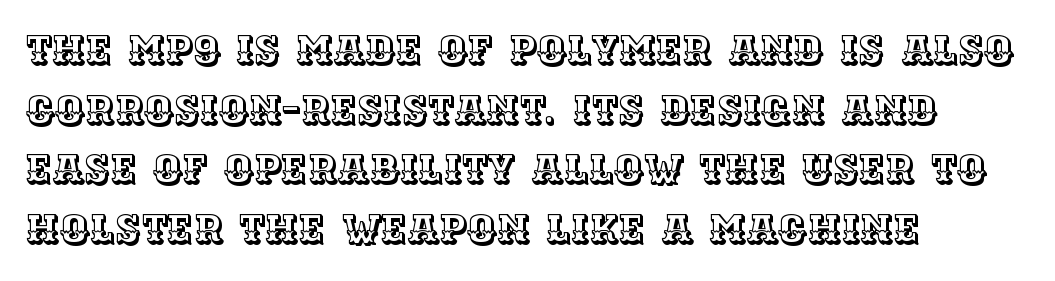
Q: Is the text italic (slanted)? A: No, it is upright.
Q: Is the text underlined? A: No.
Q: How is the paragraph aligned? A: Left-aligned.
Q: Is the spacing between letters normal or unusually wide? A: Normal.
Q: Is the spacing between lines tight, normal or loose? A: Normal.
Q: Width (condensed, normal, or wide)? A: Normal.
Q: x-height? A: Large.
Q: Monospaced? A: No.
